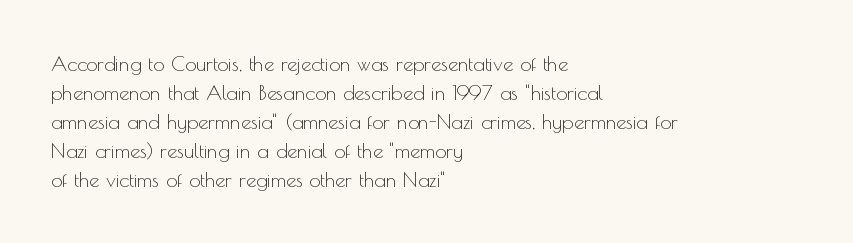
The image shows 20 px text type, upright; set left-aligned, normal line spacing (1.45x), normal letter spacing, not underlined.
